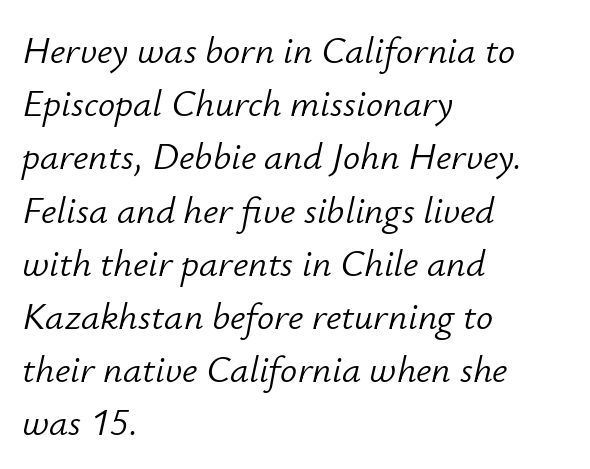
{"italic": "yes", "lean": "right", "slant_degrees": 12, "bold": "no", "weight": "light", "width": "normal", "stroke_contrast": "low", "x_height": "small", "monospaced": "no", "underline": "no", "align": "left", "line_spacing": "normal", "line_spacing_ratio": 1.4, "letter_spacing": "normal", "letter_spacing_em": 0.0, "glyph_px": 38}
